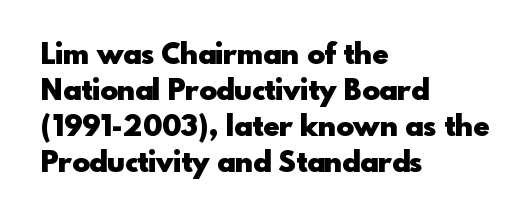
The image shows 29 px heavy sans-serif type, upright; set left-aligned, line spacing 1.24x, normal letter spacing, not underlined; a small x-height.
